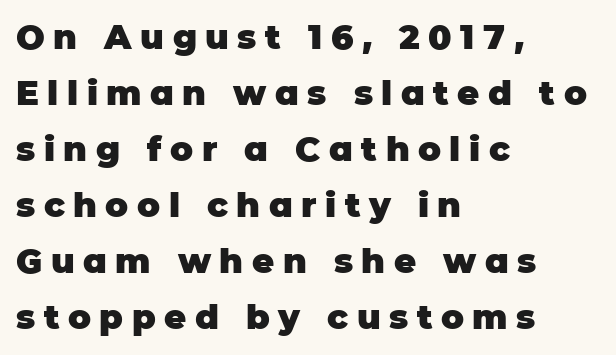
{"serif": "no", "italic": "no", "bold": "yes", "weight": "heavy", "width": "normal", "stroke_contrast": "low", "x_height": "large", "monospaced": "no", "underline": "no", "align": "left", "line_spacing": "normal", "line_spacing_ratio": 1.65, "letter_spacing": "wide", "letter_spacing_em": 0.25, "glyph_px": 34}
